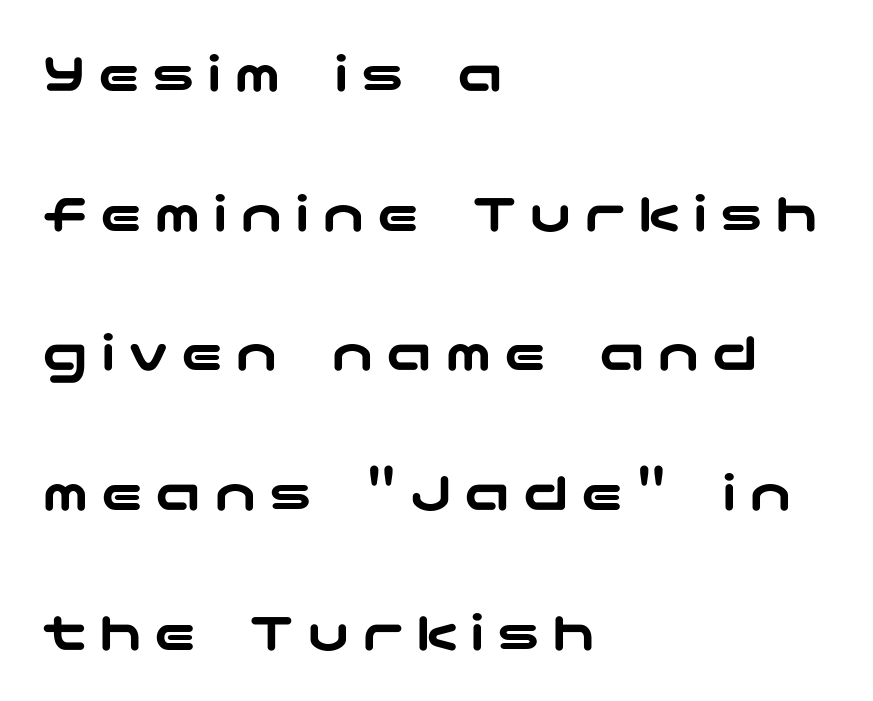
The image shows 57 px wide sans-serif type, upright; set left-aligned, loose line spacing (2.45x), unusually wide letter spacing (+0.22 em), not underlined; low stroke contrast and a medium x-height.
